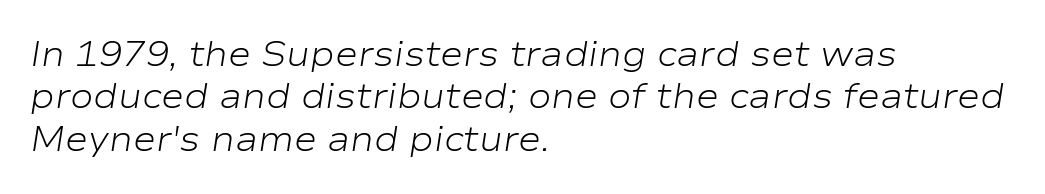
Note the varied advance widths — an 'i' is clearly narrower than an 'm'. The zone under the glyphs is completely vacant. In CSS terms this would be text-align: left. Characters are canted at an angle relative to the baseline's perpendicular. This sample uses plain, unmodified letter spacing.
